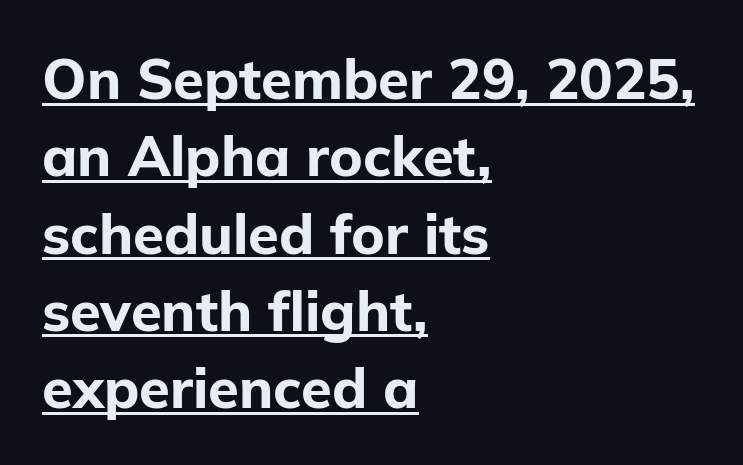
The rendering keeps characters at their native spacing. Examine the stroke ends and you'll find no serifs. Typographic density is high because the face is bold. Looks like someone drew a line under every word here.
